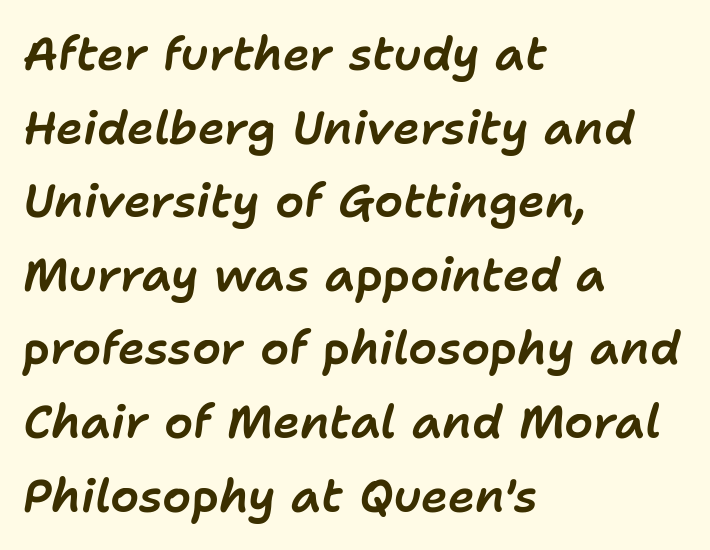
Regarding leading, the lines here are spaced in the standard way. The rendering uses natural spacing where letterforms have individual widths. The string is rendered with underlining switched off. The face used here has a pronounced slope to its letters. One-word summary of the alignment: left.
